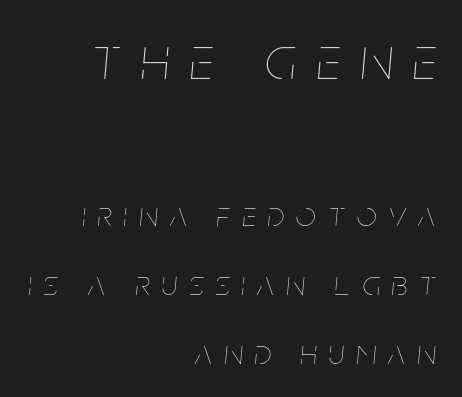
Q: Is the text bold? A: No.
Q: Is the text italic (slanted)? A: Yes, it leans right by about 5 degrees.
Q: Is the text underlined? A: No.
Q: How is the paragraph aligned? A: Right-aligned.
Q: Is the spacing between letters normal or unusually wide? A: Unusually wide.
Q: Is the spacing between lines tight, normal or loose? A: Loose.
Q: Which block of text is set in a larger size, the first (top) or the second (bottom)? A: The first (top) one.
Q: Width (condensed, normal, or wide)? A: Condensed.
Q: Stroke contrast? A: Low.
Q: x-height? A: Large.
Q: Monospaced? A: No.
